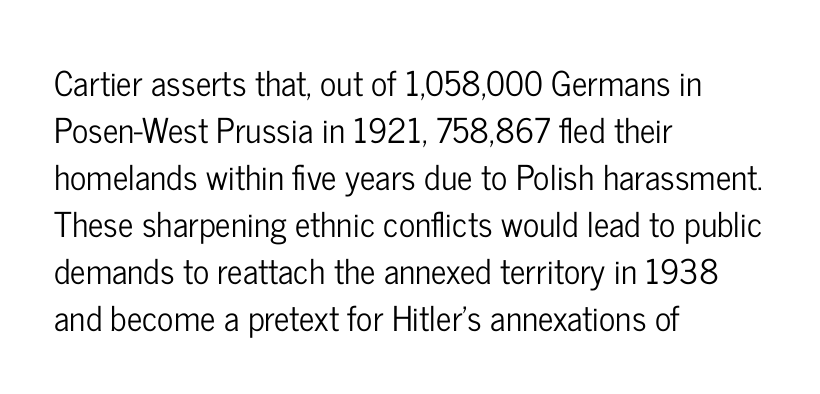
{"serif": "no", "italic": "no", "width": "condensed", "stroke_contrast": "low", "x_height": "medium", "monospaced": "no", "underline": "no", "align": "left", "line_spacing": "normal", "line_spacing_ratio": 1.38, "letter_spacing": "normal", "letter_spacing_em": 0.0, "glyph_px": 34}
